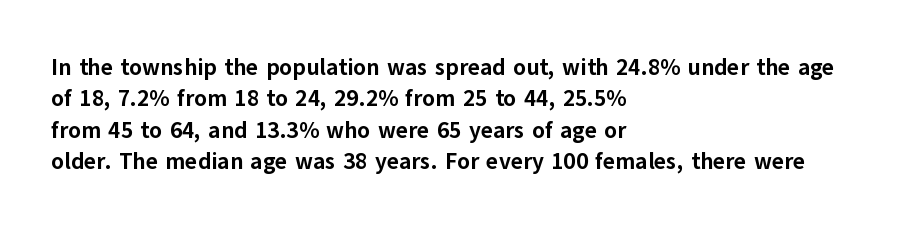
If you drew a line through each stem, it would be perfectly vertical. The face used here has the dense, thick strokes of a bold. All the whitespace from short lines collects on the right. Observe the ordinary spacing: letters are neighbours, not strangers. Rule under the text: the space is simply empty.
